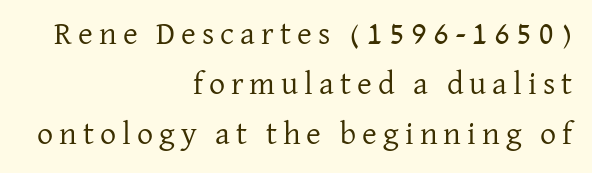
Descenders hang freely into open space. You could not count columns in this text — the font is proportionally spaced. Tall strokes in this sample are plumb rather than angled. Each new line begins a customary step beneath the previous one.
